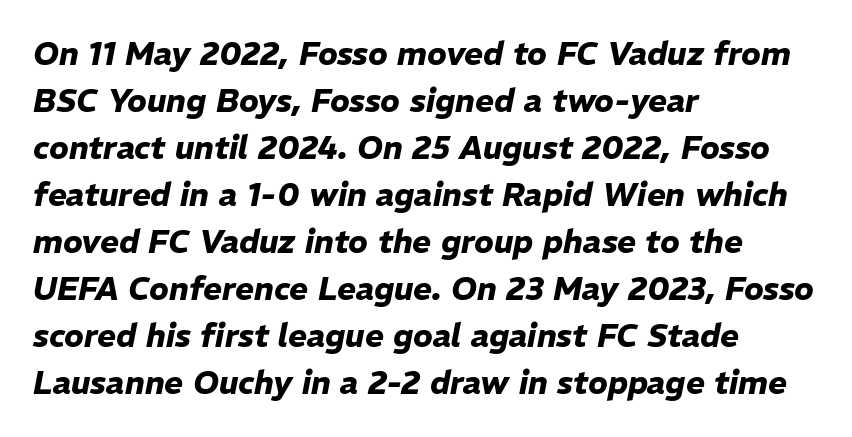
{"italic": "yes", "lean": "right", "slant_degrees": 11, "bold": "yes", "weight": "heavy", "width": "normal", "stroke_contrast": "low", "x_height": "medium", "monospaced": "no", "underline": "no", "align": "left", "line_spacing": "normal", "line_spacing_ratio": 1.47, "letter_spacing": "normal", "letter_spacing_em": 0.0, "glyph_px": 32}
